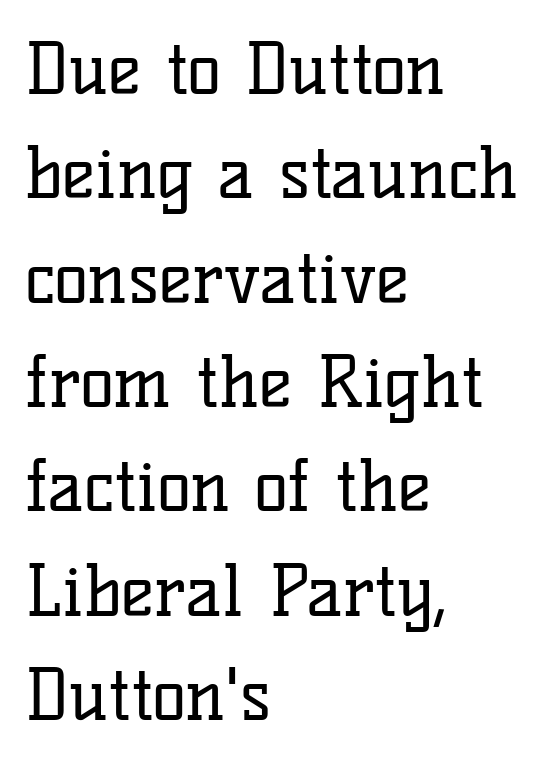
Q: Is the text bold? A: No.
Q: Is the text italic (slanted)? A: No, it is upright.
Q: Is the typeface a serif or a sans-serif typeface? A: Serif.
Q: Is the text underlined? A: No.
Q: How is the paragraph aligned? A: Left-aligned.
Q: Is the spacing between letters normal or unusually wide? A: Normal.
Q: Is the spacing between lines tight, normal or loose? A: Normal.
Q: Width (condensed, normal, or wide)? A: Normal.
Q: Stroke contrast? A: Low.
Q: x-height? A: Medium.
Q: Monospaced? A: No.
